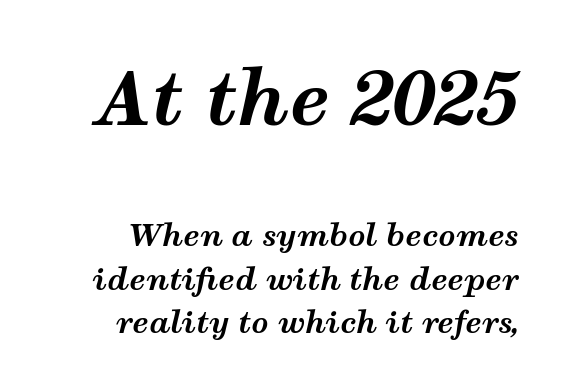
Q: Is the text bold? A: Yes.
Q: Is the text italic (slanted)? A: Yes, it leans right by about 12 degrees.
Q: Is the text underlined? A: No.
Q: Is the spacing between letters normal or unusually wide? A: Normal.
Q: Is the spacing between lines tight, normal or loose? A: Normal.
Q: Which block of text is set in a larger size, the first (top) or the second (bottom)? A: The first (top) one.
Q: Width (condensed, normal, or wide)? A: Wide.
Q: Stroke contrast? A: Medium.
Q: x-height? A: Medium.
Q: Monospaced? A: No.
